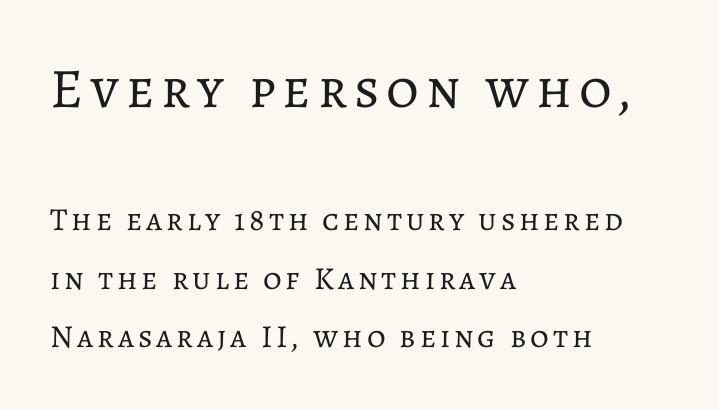
The image shows 56 px regular-weight type, upright; set left-aligned, line spacing 1.83x, not underlined; the first (top) block is 1.75x larger; low stroke contrast and a medium x-height.
